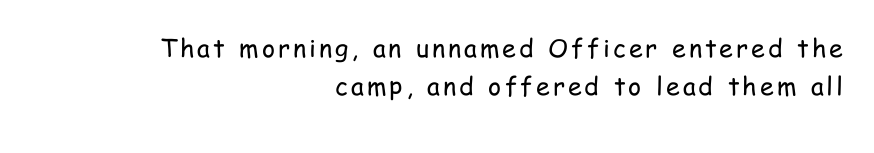
The lines sit at an ordinary, default distance from one another. The space directly below the letters is spotless. Nope, not italic — everything's standing straight. Typeset ragged left — the right edge is the straight one.
